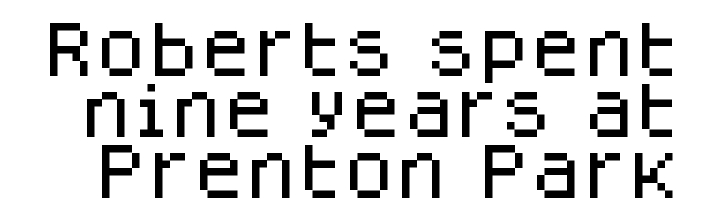
Q: Is the text italic (slanted)? A: No, it is upright.
Q: Is the typeface a serif or a sans-serif typeface? A: Sans-serif.
Q: Is the text underlined? A: No.
Q: Is the spacing between letters normal or unusually wide? A: Normal.
Q: Is the spacing between lines tight, normal or loose? A: Tight.
Q: Width (condensed, normal, or wide)? A: Normal.
Q: Stroke contrast? A: Low.
Q: x-height? A: Large.
Q: Monospaced? A: No.
